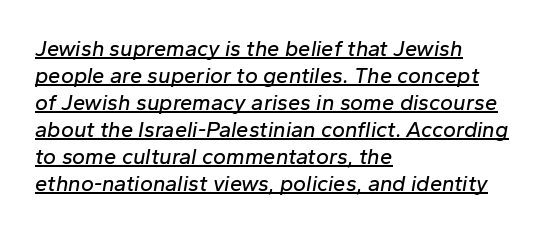
Quick note: italic. Letter spacing: default. In CSS terms this would be text-align: left. Check the space under the baseline: a stroke is drawn there.
